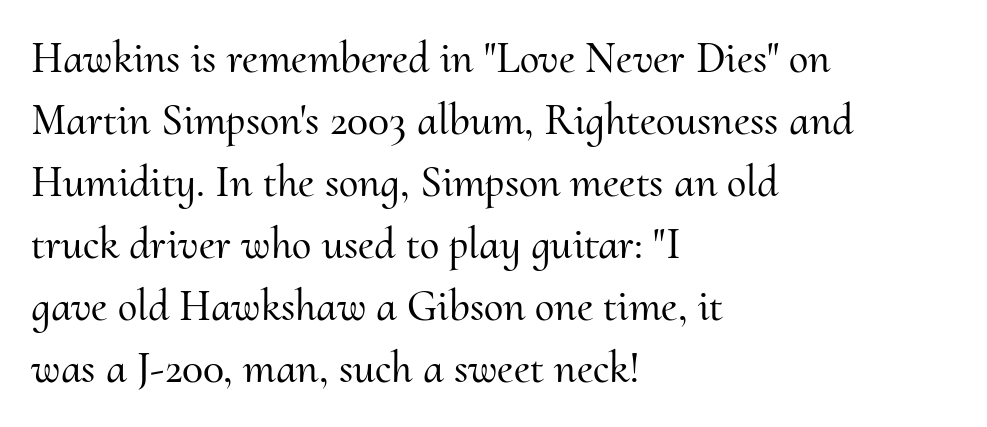
The image shows 44 px serif type, upright; set left-aligned, normal line spacing (1.41x), normal letter spacing, not underlined; medium stroke contrast and a small x-height.
